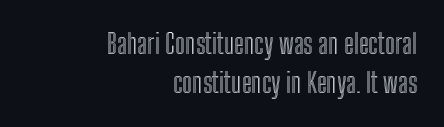
The image shows 27 px text type, upright; set right-aligned, normal line spacing (1.46x), normal letter spacing, not underlined.
